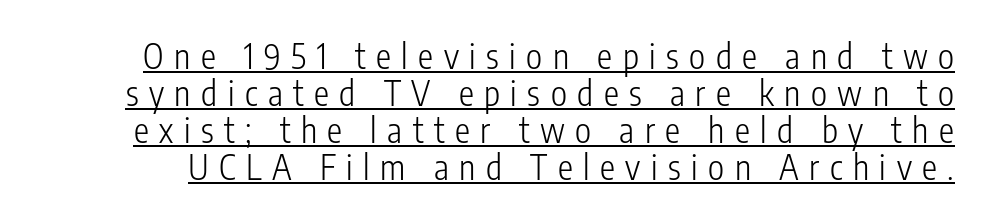
Q: Is the text bold? A: No.
Q: Is the text italic (slanted)? A: No, it is upright.
Q: Is the typeface a serif or a sans-serif typeface? A: Sans-serif.
Q: Is the text underlined? A: Yes.
Q: Is the spacing between letters normal or unusually wide? A: Unusually wide.
Q: Is the spacing between lines tight, normal or loose? A: Tight.
Q: Width (condensed, normal, or wide)? A: Condensed.
Q: Stroke contrast? A: Low.
Q: x-height? A: Medium.
Q: Monospaced? A: No.
